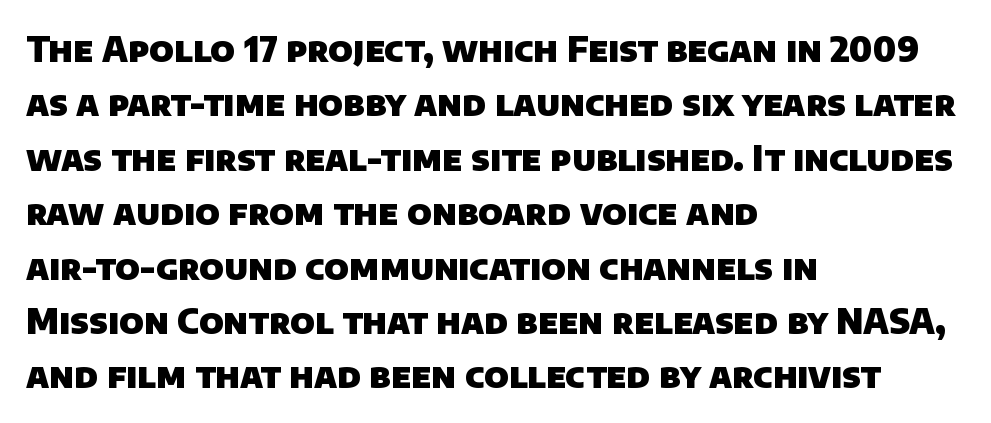
{"serif": "no", "bold": "yes", "weight": "heavy", "width": "normal", "stroke_contrast": "low", "x_height": "large", "monospaced": "no", "underline": "no", "align": "left", "line_spacing": "normal", "line_spacing_ratio": 1.6, "letter_spacing": "normal", "letter_spacing_em": 0.0, "glyph_px": 34}
